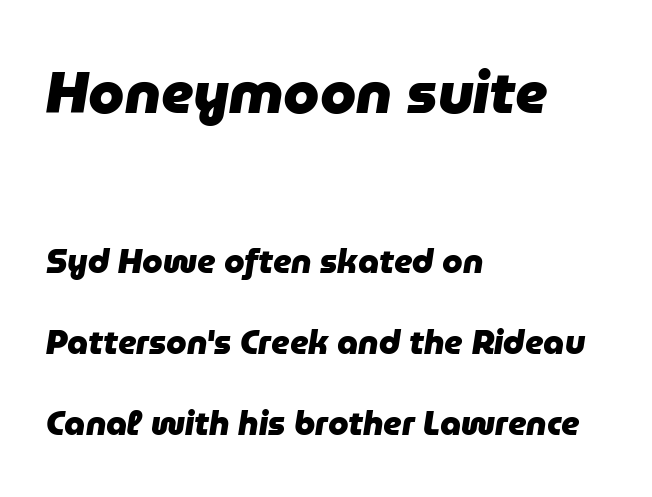
Q: Is the text bold? A: Yes.
Q: Is the text italic (slanted)? A: Yes, it leans right by about 9 degrees.
Q: Is the text underlined? A: No.
Q: How is the paragraph aligned? A: Left-aligned.
Q: Is the spacing between letters normal or unusually wide? A: Normal.
Q: Is the spacing between lines tight, normal or loose? A: Loose.
Q: Which block of text is set in a larger size, the first (top) or the second (bottom)? A: The first (top) one.
Q: Width (condensed, normal, or wide)? A: Normal.
Q: Stroke contrast? A: Low.
Q: x-height? A: Medium.
Q: Monospaced? A: No.
